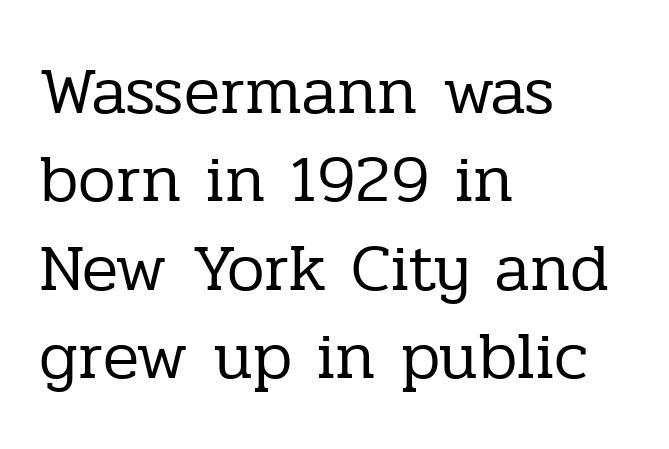
Q: Is the text bold? A: No.
Q: Is the text italic (slanted)? A: No, it is upright.
Q: Is the typeface a serif or a sans-serif typeface? A: Serif.
Q: Is the text underlined? A: No.
Q: How is the paragraph aligned? A: Left-aligned.
Q: Is the spacing between letters normal or unusually wide? A: Normal.
Q: Is the spacing between lines tight, normal or loose? A: Normal.
Q: Width (condensed, normal, or wide)? A: Normal.
Q: Stroke contrast? A: Low.
Q: x-height? A: Medium.
Q: Monospaced? A: No.
